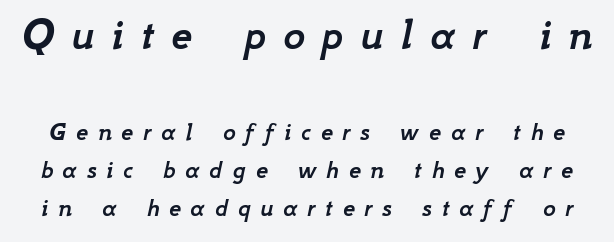
The image shows 47 px text type, italic (leaning right); set normal line spacing (1.4x), unusually wide letter spacing (+0.36 em), not underlined; the first (top) block is 1.74x larger; low stroke contrast and a small x-height.
